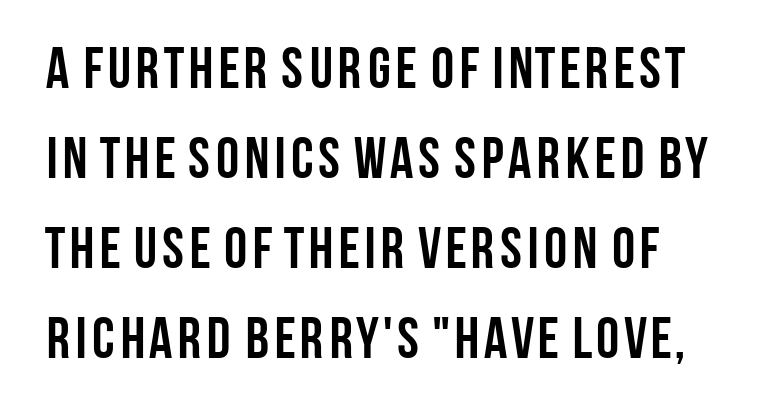
Character widths vary here, with narrow letters taking less room than wide ones. Which margin do the lines hug? The left one — the right edge is uneven. A typesetter would call this zero additional tracking. Note: no serifs on the glyphs. Check the space under the baseline: it is left empty.
